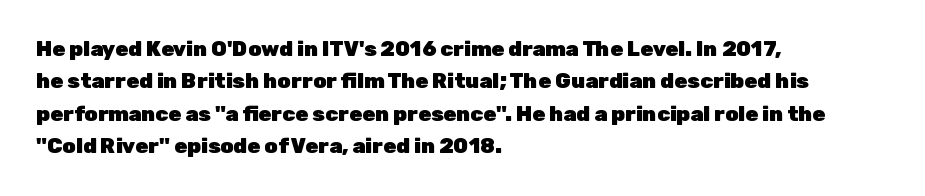
Unlike italic type, these characters show no tilt at all. Line starts are locked; line ends wander. Characters follow at the spacing the type designer built in. On the weight axis this lands at bold, roughly 700. The passage shown is not underscored anywhere.
